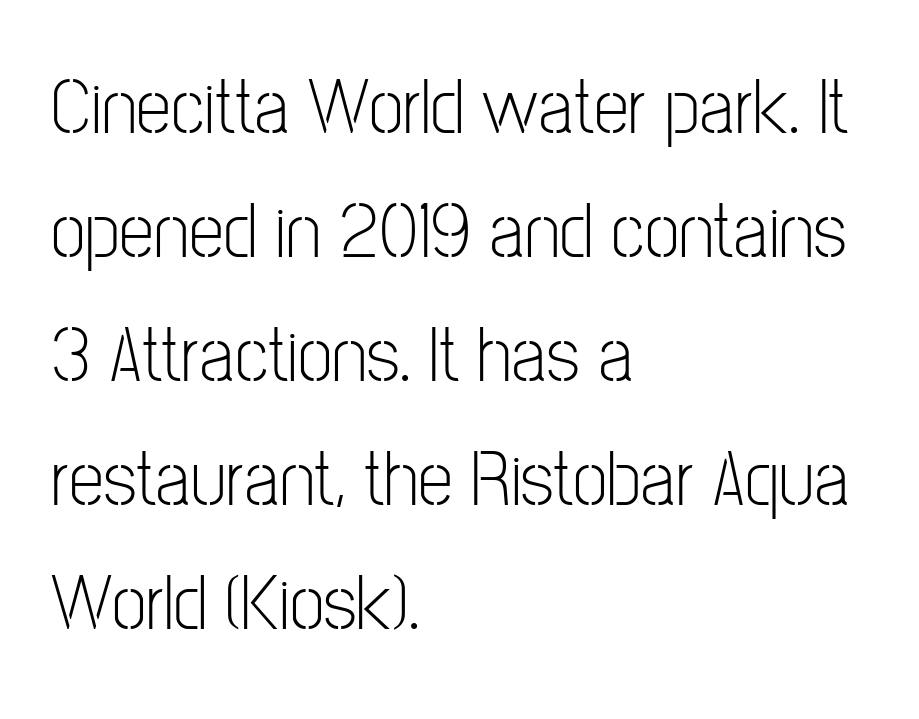
The image shows 79 px light, condensed sans-serif type, upright; set left-aligned, normal line spacing (1.57x), normal letter spacing, not underlined; low stroke contrast and a medium x-height.
